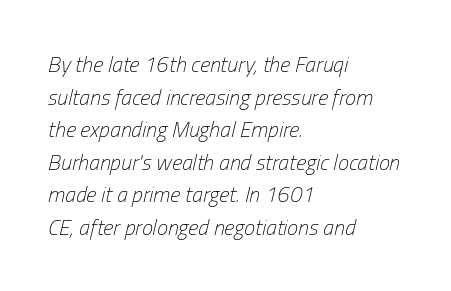
The cut favours lightness, reaching ordinary text weight at its darkest. Vertically, the passage feels balanced, rows spaced as you'd expect. Decoration check: the copy has no underline. A typesetter would mark this as italic. Teacher's note: observe the even left margin — that is flush-left alignment. The rendering keeps characters at their native spacing.
